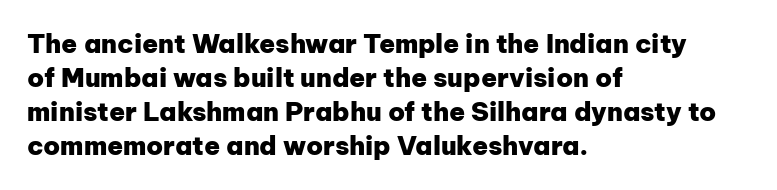
{"italic": "no", "bold": "yes", "underline": "no", "align": "left", "line_spacing": "normal", "line_spacing_ratio": 1.31, "letter_spacing": "normal", "letter_spacing_em": 0.0, "glyph_px": 26}
